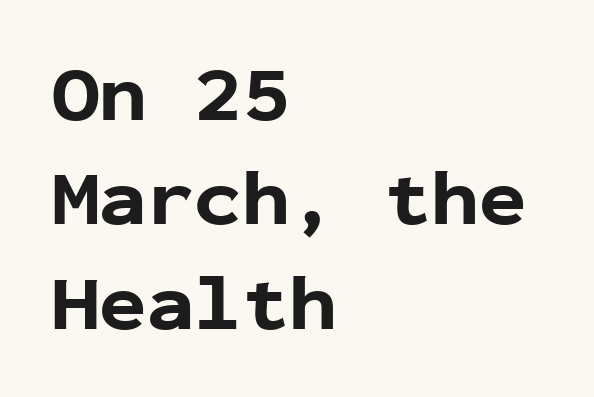
{"serif": "no", "italic": "no", "bold": "yes", "weight": "bold", "width": "normal", "stroke_contrast": "low", "x_height": "medium", "monospaced": "yes", "underline": "no", "align": "left", "line_spacing": "normal", "line_spacing_ratio": 1.32, "letter_spacing": "normal", "letter_spacing_em": 0.0, "glyph_px": 79}
